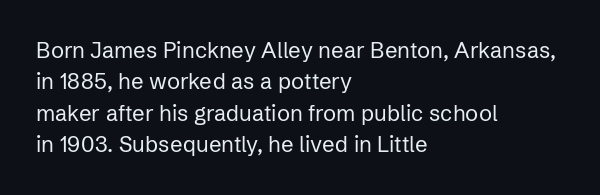
The line-height multiplier appears to be the usual default. The ragged edge is on the right, which tells us the setting is flush left. A typesetter would mark this as roman, not italic. This sample uses plain, unmodified letter spacing. No letter is thick-stroked: the sample isn't bold.
